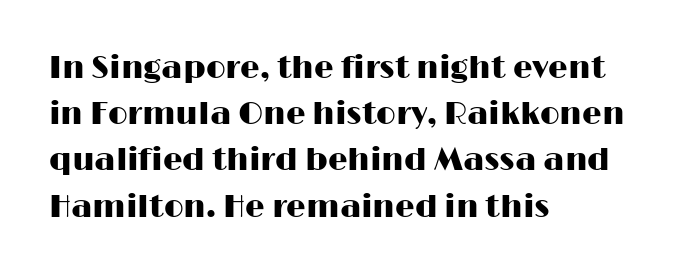
The image shows 31 px wide sans-serif type, upright; set left-aligned, normal line spacing (1.49x), normal letter spacing, not underlined; high stroke contrast and a medium x-height.
